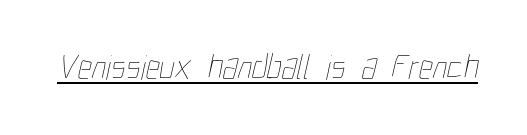
The image shows 35 px thin, condensed type; set normal letter spacing, underlined; low stroke contrast and a medium x-height.
